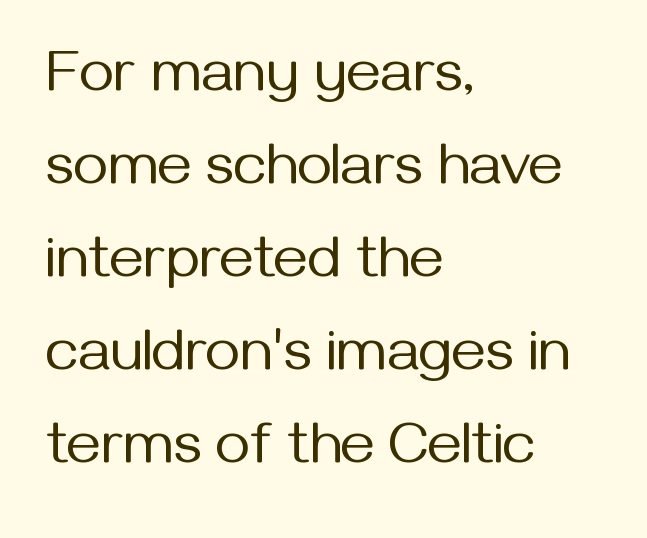
Q: Is the text bold? A: No.
Q: Is the text italic (slanted)? A: No, it is upright.
Q: Is the typeface a serif or a sans-serif typeface? A: Sans-serif.
Q: Is the text underlined? A: No.
Q: How is the paragraph aligned? A: Left-aligned.
Q: Is the spacing between letters normal or unusually wide? A: Normal.
Q: Is the spacing between lines tight, normal or loose? A: Normal.
Q: Width (condensed, normal, or wide)? A: Normal.
Q: Stroke contrast? A: Medium.
Q: x-height? A: Medium.
Q: Monospaced? A: No.
